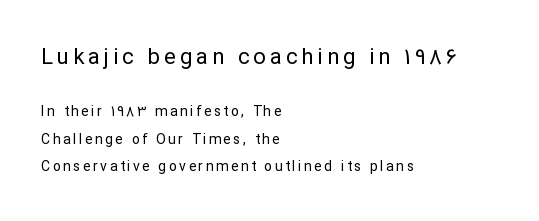
Look at the glyph heights: the upper group is clearly the bigger setting. Italic? Not at all — the glyphs are vertical. Notice the wide empty band between every row — that's loose leading. Beneath every word, the page is bare.
